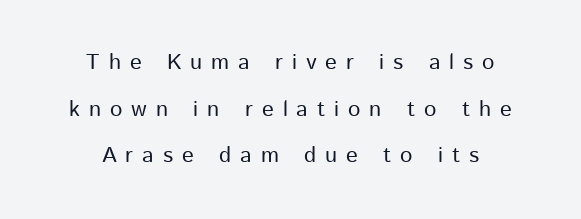
{"italic": "no", "bold": "no", "underline": "no", "align": "center", "line_spacing": "loose", "line_spacing_ratio": 2.12, "letter_spacing": "wide", "letter_spacing_em": 0.41, "glyph_px": 22}
